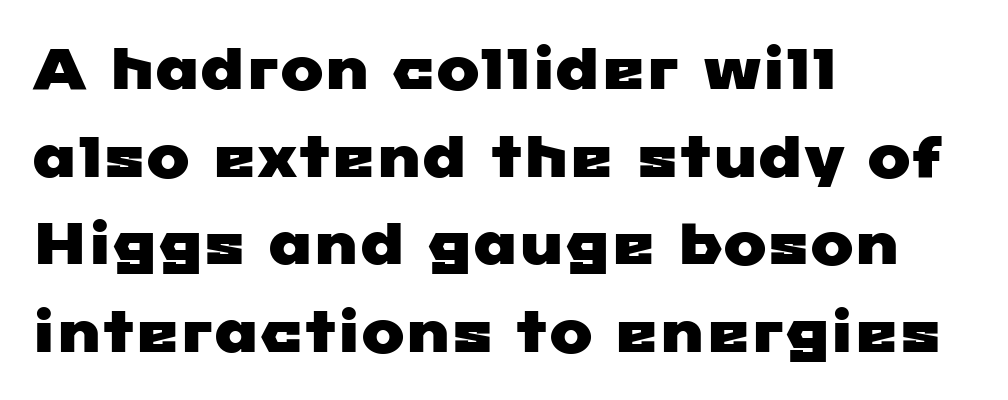
The glyphs are unaccompanied by any horizontal stroke below them. If you measured baseline to baseline, you'd find a middling distance. The characters display no serif detailing; their extremities are plain. Notice how the passage keeps a crisp vertical edge on the left only.
